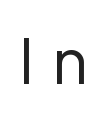
{"serif": "no", "italic": "no", "bold": "no", "weight": "regular", "width": "normal", "stroke_contrast": "low", "x_height": "medium", "monospaced": "no", "underline": "no", "letter_spacing": "wide", "letter_spacing_em": 0.27, "glyph_px": 62}
